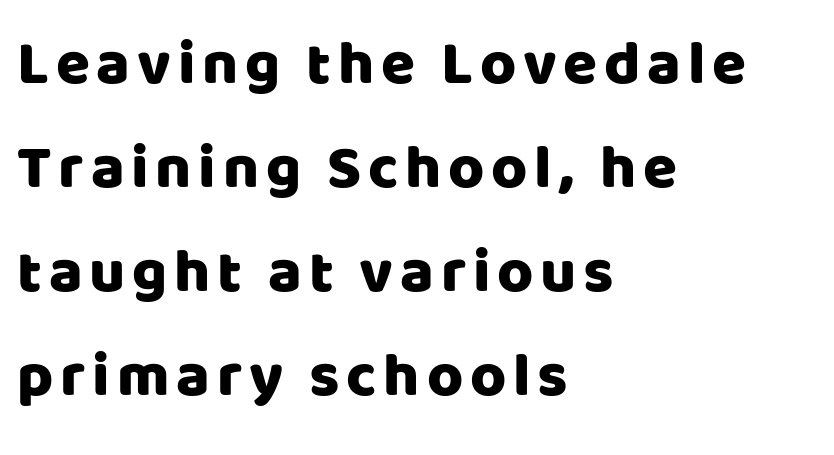
{"serif": "no", "italic": "no", "width": "normal", "stroke_contrast": "low", "x_height": "large", "monospaced": "no", "underline": "no", "align": "left", "line_spacing": "normal", "line_spacing_ratio": 1.68, "glyph_px": 62}
